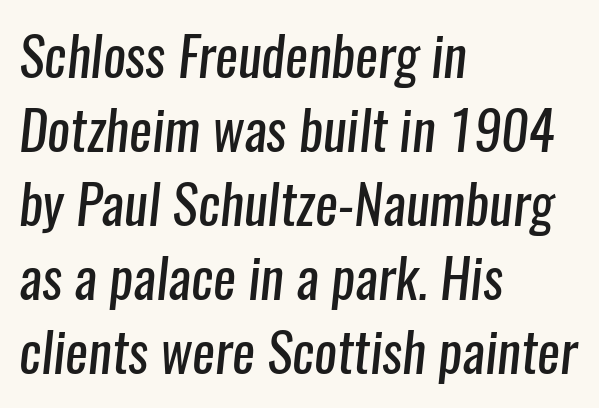
{"serif": "no", "bold": "no", "weight": "regular", "width": "condensed", "stroke_contrast": "low", "x_height": "medium", "monospaced": "no", "underline": "no", "align": "left", "line_spacing": "normal", "line_spacing_ratio": 1.37, "letter_spacing": "normal", "letter_spacing_em": 0.0, "glyph_px": 54}
